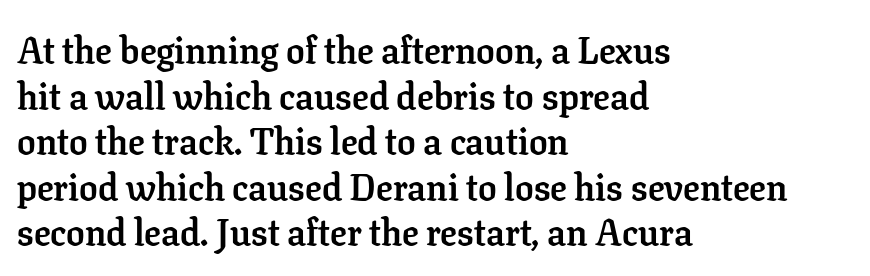
{"serif": "yes", "italic": "no", "bold": "yes", "weight": "semibold", "width": "normal", "stroke_contrast": "low", "x_height": "medium", "monospaced": "no", "underline": "no", "align": "left", "line_spacing_ratio": 1.23, "letter_spacing": "normal", "letter_spacing_em": 0.0, "glyph_px": 37}
